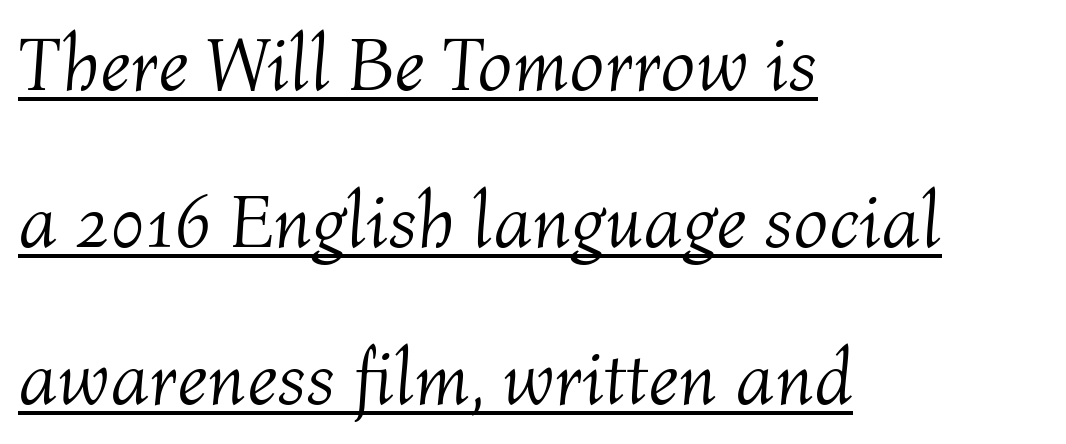
The typesetting does not lean heavy: it is not bold. Does the copy run flush right? No — it runs flush left. Is there much room between lines? Yes — plenty of vertical air separates them. A typographer would call this underscored text.
